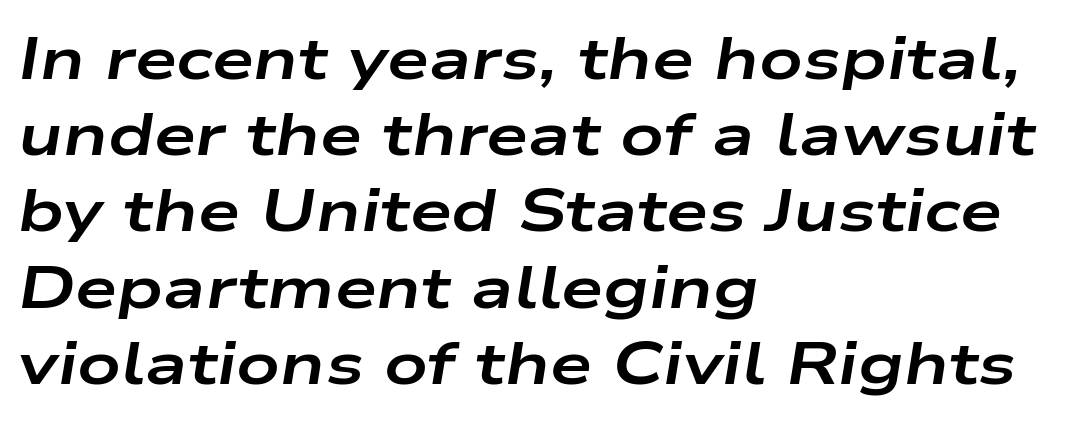
The image shows 60 px bold, wide type, italic (leaning right); set left-aligned, normal line spacing (1.27x), normal letter spacing, not underlined; low stroke contrast and a medium x-height.
